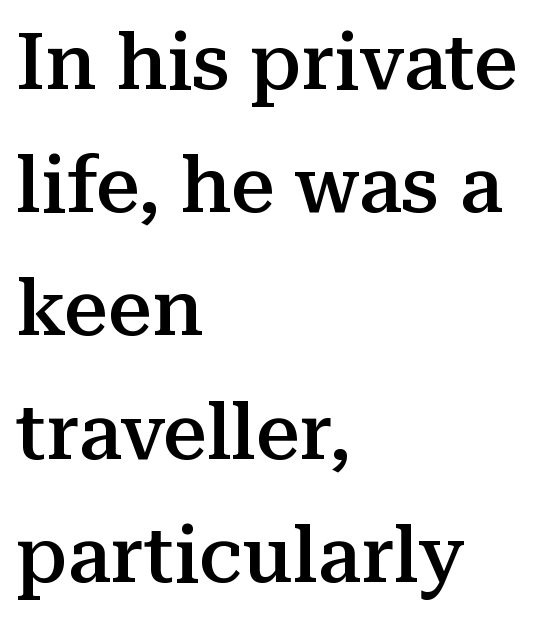
Q: Is the text bold? A: Semi-bold.
Q: Is the text italic (slanted)? A: No, it is upright.
Q: Is the typeface a serif or a sans-serif typeface? A: Serif.
Q: Is the text underlined? A: No.
Q: How is the paragraph aligned? A: Left-aligned.
Q: Is the spacing between letters normal or unusually wide? A: Normal.
Q: Is the spacing between lines tight, normal or loose? A: Normal.
Q: Width (condensed, normal, or wide)? A: Normal.
Q: Stroke contrast? A: Medium.
Q: x-height? A: Medium.
Q: Monospaced? A: No.
